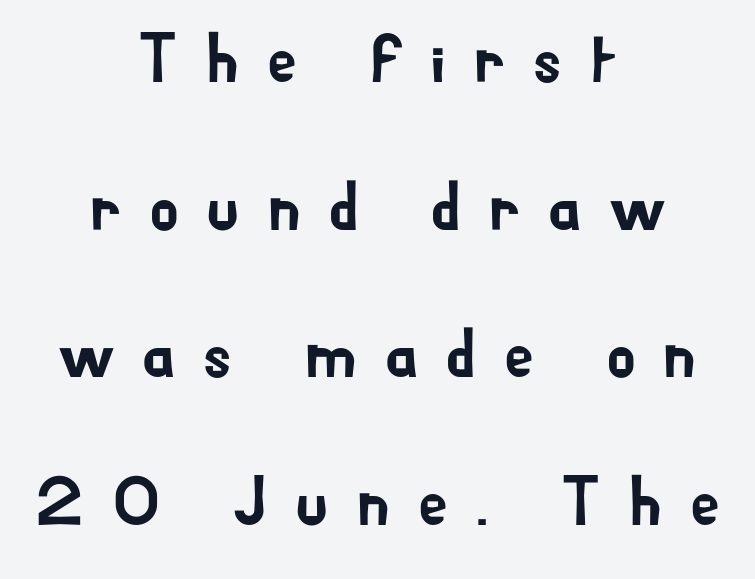
Q: Is the text italic (slanted)? A: No, it is upright.
Q: Is the typeface a serif or a sans-serif typeface? A: Sans-serif.
Q: Is the text underlined? A: No.
Q: How is the paragraph aligned? A: Centered.
Q: Is the spacing between letters normal or unusually wide? A: Unusually wide.
Q: Is the spacing between lines tight, normal or loose? A: Loose.
Q: Width (condensed, normal, or wide)? A: Normal.
Q: Stroke contrast? A: Low.
Q: x-height? A: Small.
Q: Monospaced? A: No.
